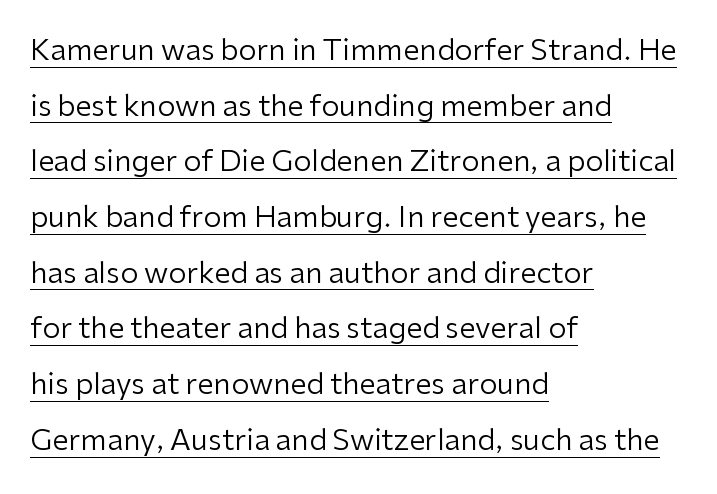
Is this a heavy cut? Hardly; it is regular or lighter. What kind of face is this? One without serifs — a sans. Line spacing here is loose. Between one letter and the next there's only the usual sliver of space. Character widths vary here, with narrow letters taking less room than wide ones. Each line of the rendering has a horizontal stroke beneath the glyphs.
